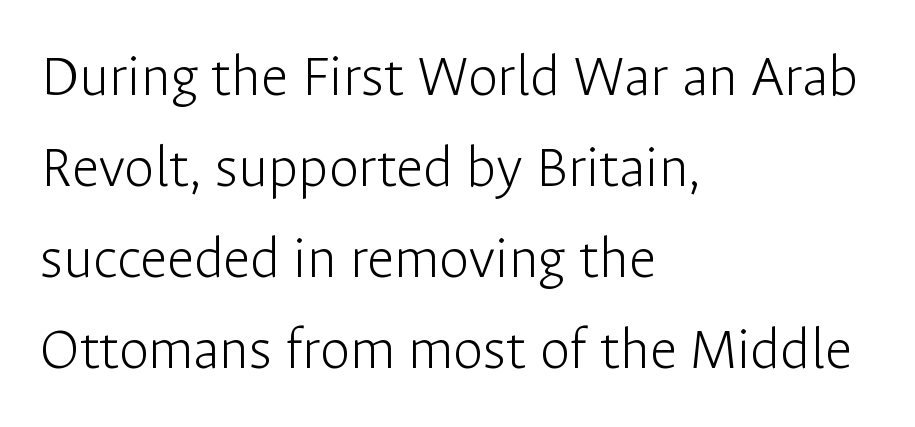
Q: Is the text bold? A: No.
Q: Is the text italic (slanted)? A: No, it is upright.
Q: Is the typeface a serif or a sans-serif typeface? A: Sans-serif.
Q: Is the text underlined? A: No.
Q: How is the paragraph aligned? A: Left-aligned.
Q: Is the spacing between letters normal or unusually wide? A: Normal.
Q: Is the spacing between lines tight, normal or loose? A: Normal.
Q: Width (condensed, normal, or wide)? A: Normal.
Q: Stroke contrast? A: Low.
Q: x-height? A: Medium.
Q: Monospaced? A: No.
